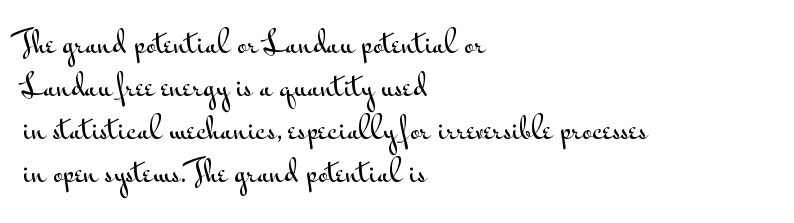
Q: Is the typeface a serif or a sans-serif typeface? A: Sans-serif.
Q: Is the text underlined? A: No.
Q: How is the paragraph aligned? A: Left-aligned.
Q: Is the spacing between letters normal or unusually wide? A: Normal.
Q: Is the spacing between lines tight, normal or loose? A: Normal.
Q: Width (condensed, normal, or wide)? A: Wide.
Q: Stroke contrast? A: Medium.
Q: x-height? A: Small.
Q: Monospaced? A: No.
